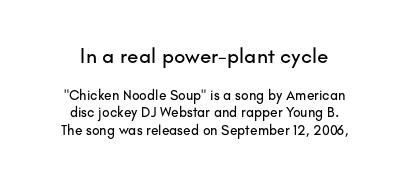
{"italic": "no", "underline": "no", "align": "center", "line_spacing_ratio": 1.24, "letter_spacing": "normal", "letter_spacing_em": 0.0, "larger_block": "first", "size_ratio": 1.5, "glyph_px": 21}
